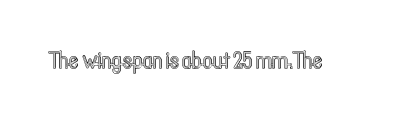
Q: Is the text italic (slanted)? A: No, it is upright.
Q: Is the text underlined? A: No.
Q: Is the spacing between letters normal or unusually wide? A: Normal.
